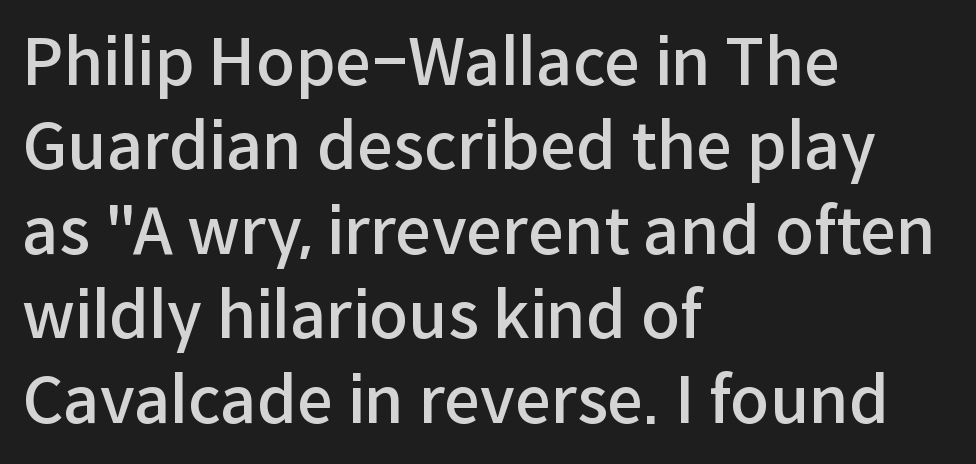
Q: Is the text bold? A: Semi-bold.
Q: Is the text italic (slanted)? A: No, it is upright.
Q: Is the typeface a serif or a sans-serif typeface? A: Sans-serif.
Q: Is the text underlined? A: No.
Q: How is the paragraph aligned? A: Left-aligned.
Q: Is the spacing between letters normal or unusually wide? A: Normal.
Q: Is the spacing between lines tight, normal or loose? A: Normal.
Q: Width (condensed, normal, or wide)? A: Normal.
Q: Stroke contrast? A: Low.
Q: x-height? A: Medium.
Q: Monospaced? A: No.
